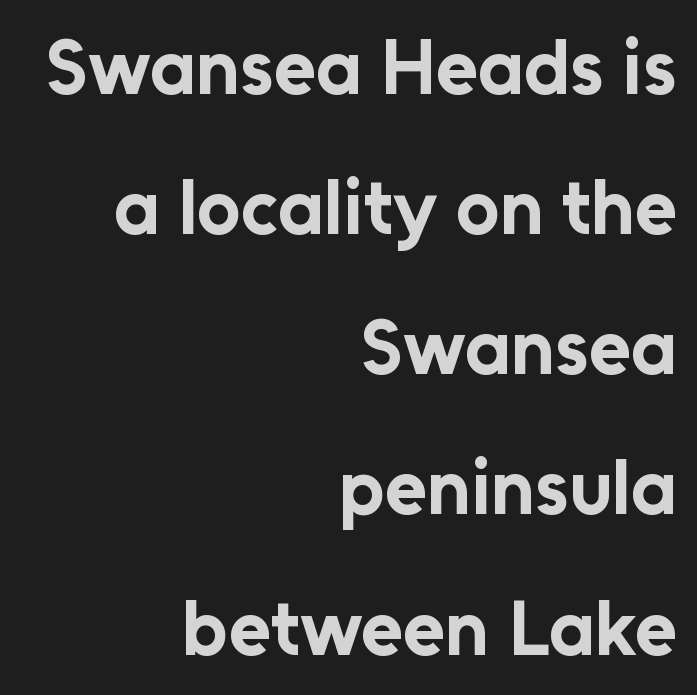
Descenders are the only things crossing below the line. The tracking reads as untouched default to a designer's eye. The compositor pushed each line to the right boundary. Typesetter's note: full bold, strokes at maximum text heaviness. Each letter keeps its own natural width here, so spacing adapts to shape.
